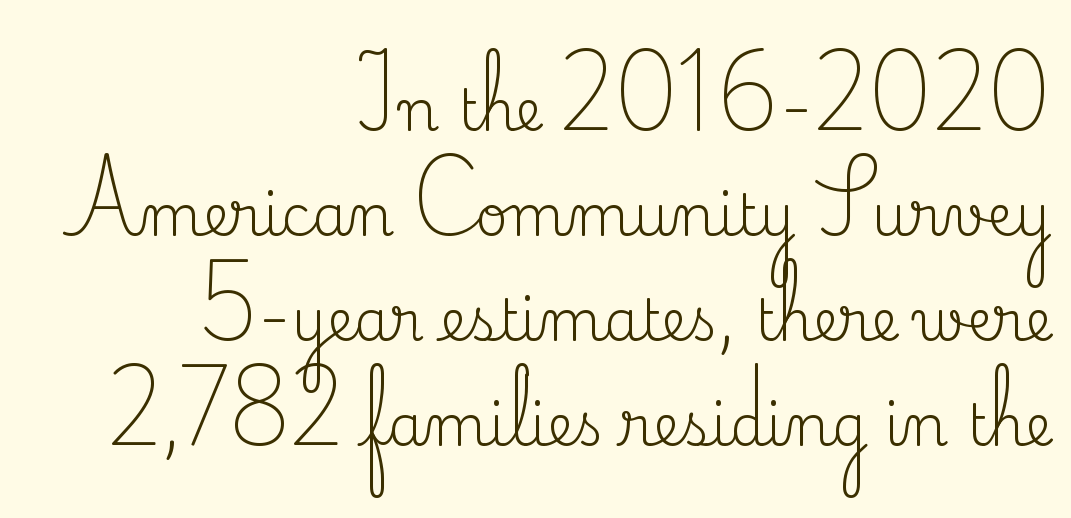
{"serif": "yes", "italic": "no", "bold": "no", "weight": "regular", "width": "normal", "stroke_contrast": "medium", "x_height": "small", "monospaced": "no", "underline": "no", "align": "right", "line_spacing_ratio": 1.84, "letter_spacing": "normal", "letter_spacing_em": 0.0, "glyph_px": 57}
